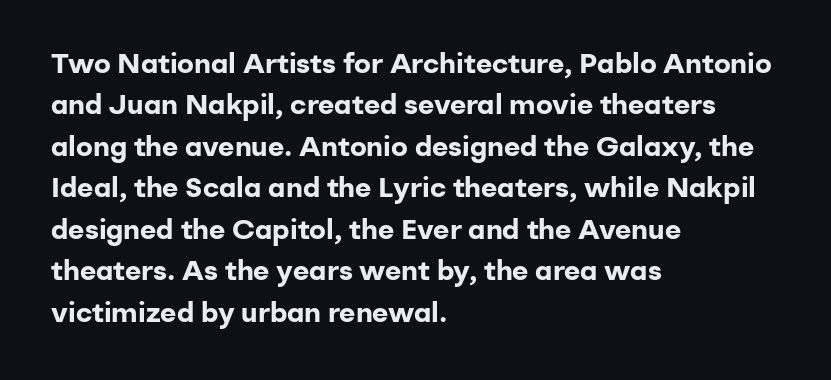
The rendering uses natural spacing where letterforms have individual widths. The leading is moderate, giving the passage an even texture. Does extra space separate the letters? No, they use regular spacing. The letters carry no serifs — their stems end cleanly without finishing strokes. Casual observation: everything's shoved over to the left. Tall strokes in this sample are plumb rather than angled.
